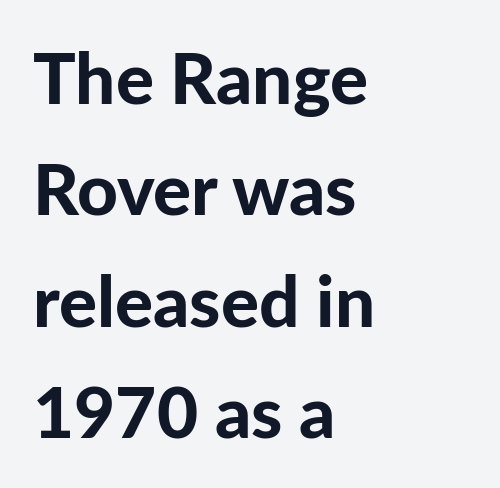
Q: Is the text bold? A: Yes.
Q: Is the text italic (slanted)? A: No, it is upright.
Q: Is the typeface a serif or a sans-serif typeface? A: Sans-serif.
Q: Is the text underlined? A: No.
Q: How is the paragraph aligned? A: Left-aligned.
Q: Is the spacing between letters normal or unusually wide? A: Normal.
Q: Is the spacing between lines tight, normal or loose? A: Normal.
Q: Width (condensed, normal, or wide)? A: Normal.
Q: Stroke contrast? A: Low.
Q: x-height? A: Medium.
Q: Monospaced? A: No.
